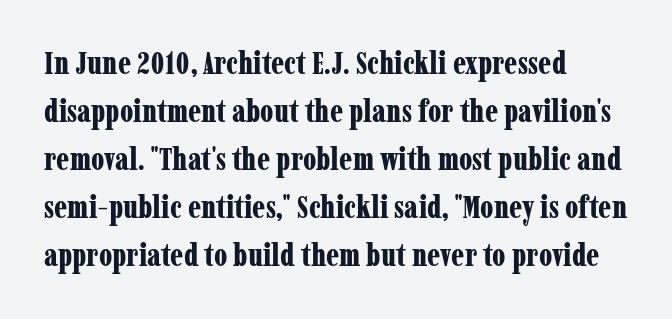
Q: Is the text bold? A: Yes.
Q: Is the text italic (slanted)? A: No, it is upright.
Q: Is the typeface a serif or a sans-serif typeface? A: Serif.
Q: Is the text underlined? A: No.
Q: How is the paragraph aligned? A: Left-aligned.
Q: Is the spacing between letters normal or unusually wide? A: Normal.
Q: Is the spacing between lines tight, normal or loose? A: Normal.
Q: Width (condensed, normal, or wide)? A: Condensed.
Q: Stroke contrast? A: Low.
Q: x-height? A: Medium.
Q: Monospaced? A: No.
